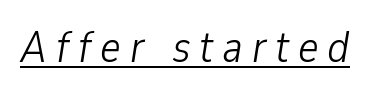
{"italic": "yes", "lean": "right", "slant_degrees": 9, "bold": "no", "weight": "light", "width": "condensed", "stroke_contrast": "low", "x_height": "medium", "monospaced": "no", "underline": "yes", "letter_spacing": "wide", "letter_spacing_em": 0.2, "glyph_px": 44}
